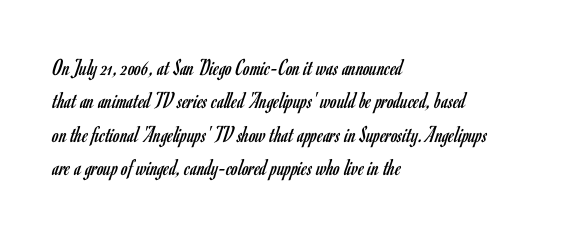
The letterforms sit at book weight or below. Tracking value appears to be zero — textbook default spacing. The passage shown stacks its lines at a standard gap. Is the block centered? No — it sits flush against the left margin. The foot of each line stays bare and open.
